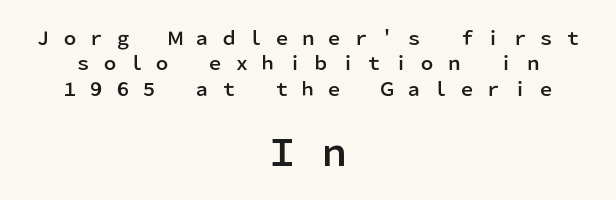
Ascenders rise straight up at ninety degrees. Words float on clear page, feet unadorned. The passage shown is typed in a proportional face where columns would drift. What's the leading like? Ordinary, nothing unusual. A typesetter would label this face a sans.
